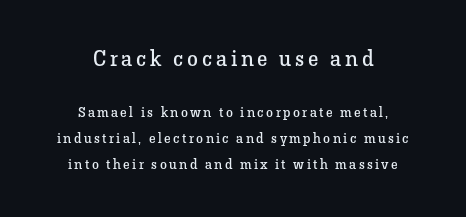
{"italic": "no", "bold": "no", "underline": "no", "align": "center", "line_spacing_ratio": 1.86, "larger_block": "first", "size_ratio": 1.57, "glyph_px": 22}
